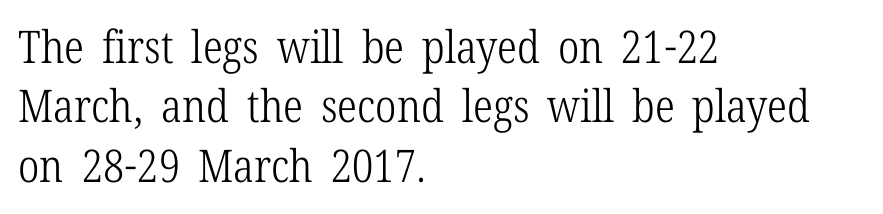
Q: Is the text bold? A: No.
Q: Is the text italic (slanted)? A: No, it is upright.
Q: Is the typeface a serif or a sans-serif typeface? A: Serif.
Q: Is the text underlined? A: No.
Q: How is the paragraph aligned? A: Left-aligned.
Q: Is the spacing between letters normal or unusually wide? A: Normal.
Q: Is the spacing between lines tight, normal or loose? A: Normal.
Q: Width (condensed, normal, or wide)? A: Condensed.
Q: Stroke contrast? A: Low.
Q: x-height? A: Medium.
Q: Monospaced? A: No.
